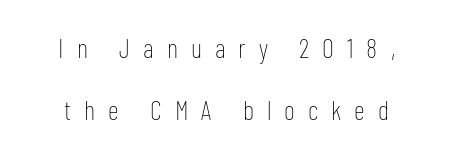
The image shows 27 px text type, upright; set loose line spacing (2.31x), unusually wide letter spacing (+0.48 em), not underlined.
